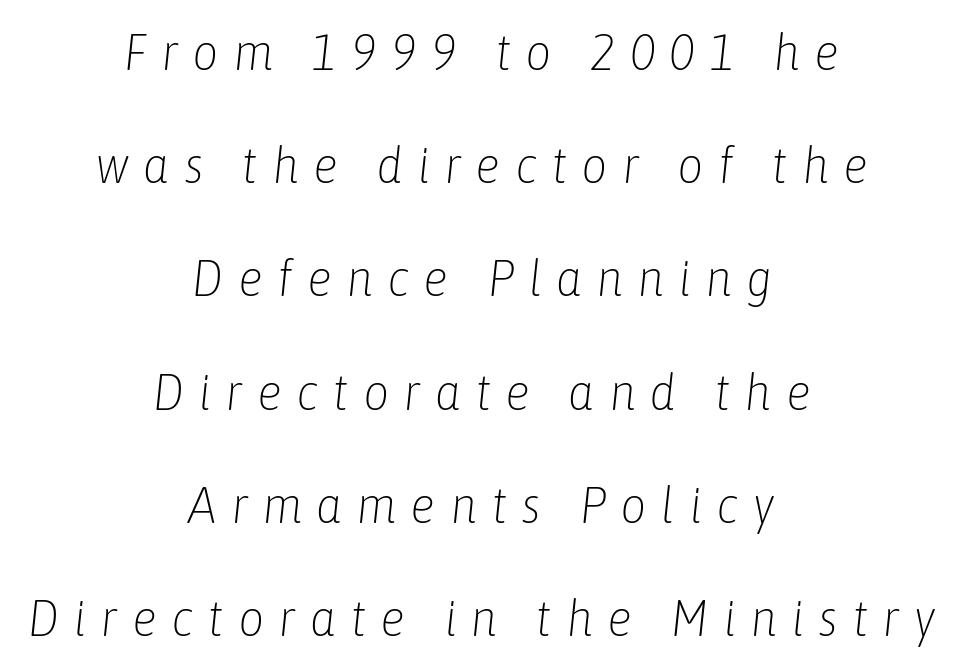
The image shows 51 px light, condensed type, italic (leaning right); set centered, loose line spacing (2.22x), unusually wide letter spacing (+0.28 em), not underlined; low stroke contrast and a medium x-height.
